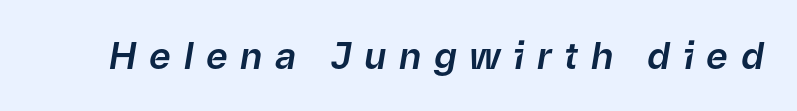
Beneath every word, the page is bare. You can tell it's italic because the verticals aren't actually vertical. Looks like regular typesetting: each glyph gets only the width it needs. Letter spacing: wide.
